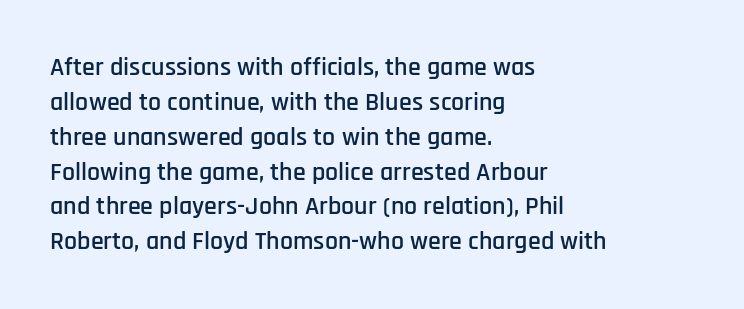
The image shows 26 px text type, upright; set left-aligned, normal line spacing (1.34x), normal letter spacing, not underlined.
